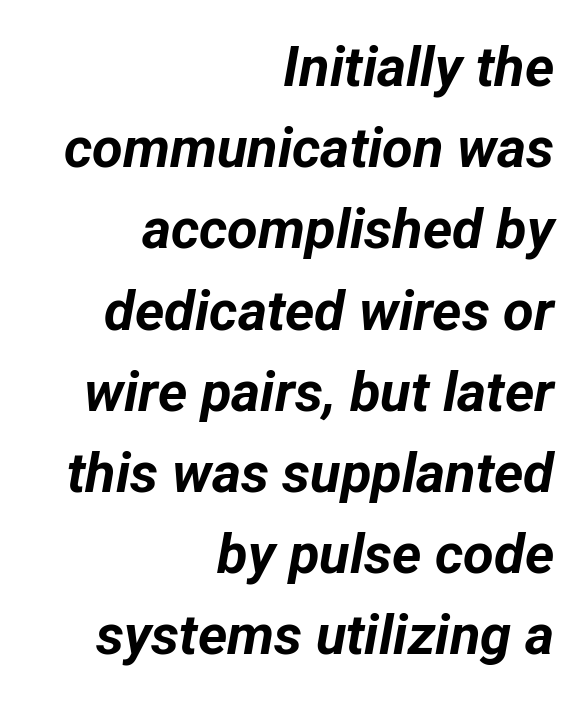
The image shows 56 px bold type, italic (leaning right); set right-aligned, normal line spacing (1.45x), normal letter spacing, not underlined; low stroke contrast and a medium x-height.
